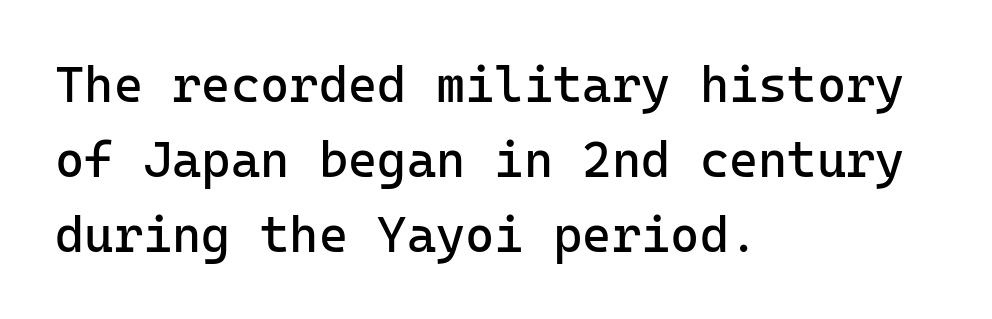
{"serif": "no", "italic": "no", "bold": "no", "weight": "regular", "width": "normal", "stroke_contrast": "low", "x_height": "medium", "monospaced": "yes", "underline": "no", "align": "left", "line_spacing": "normal", "line_spacing_ratio": 1.5, "letter_spacing": "normal", "letter_spacing_em": 0.0, "glyph_px": 50}
